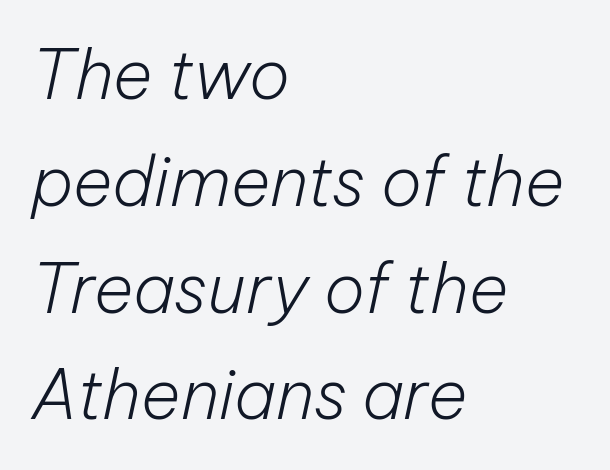
Q: Is the text bold? A: No.
Q: Is the text italic (slanted)? A: Yes, it leans right by about 12 degrees.
Q: Is the text underlined? A: No.
Q: How is the paragraph aligned? A: Left-aligned.
Q: Is the spacing between letters normal or unusually wide? A: Normal.
Q: Is the spacing between lines tight, normal or loose? A: Normal.
Q: Width (condensed, normal, or wide)? A: Normal.
Q: Stroke contrast? A: Low.
Q: x-height? A: Medium.
Q: Monospaced? A: No.
